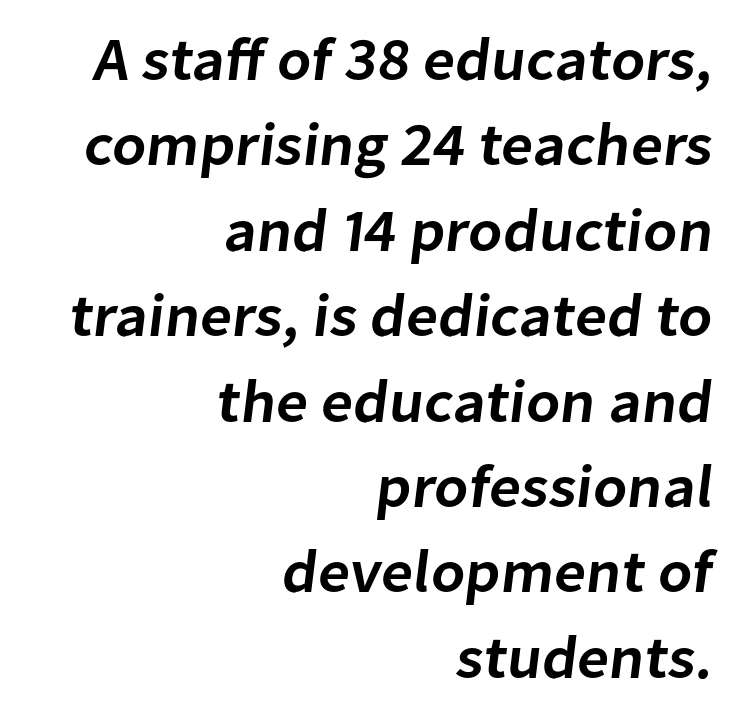
Honestly, the row spacing looks completely unremarkable. This sample is right-justified, so line beginnings fall wherever the words allow. These lines are rendered in a variable-pitch font. Does extra space separate the letters? No, they use regular spacing. The space beneath each line is pristine and unruled. Grotesque or geometric, the face here clearly has no serifs.
